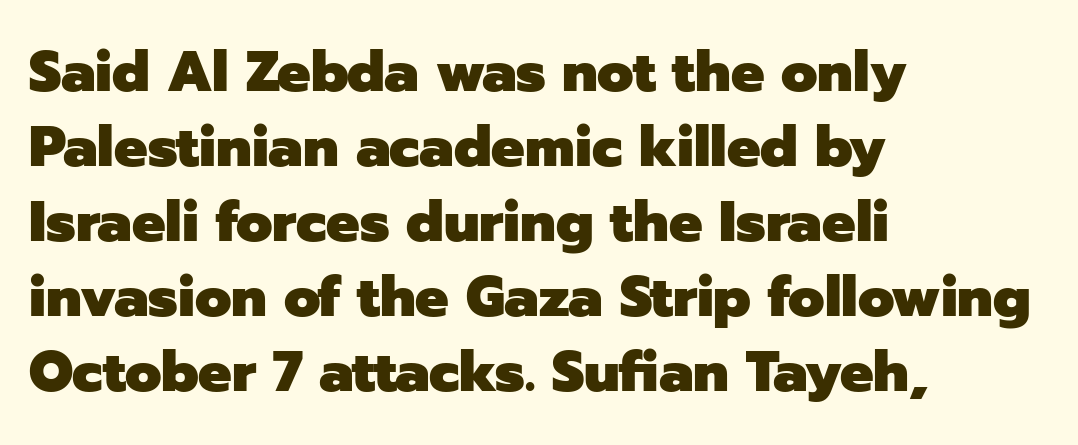
{"serif": "no", "italic": "no", "bold": "yes", "weight": "heavy", "width": "normal", "stroke_contrast": "low", "x_height": "medium", "monospaced": "no", "underline": "no", "align": "left", "line_spacing": "normal", "line_spacing_ratio": 1.34, "letter_spacing": "normal", "letter_spacing_em": 0.0, "glyph_px": 56}
